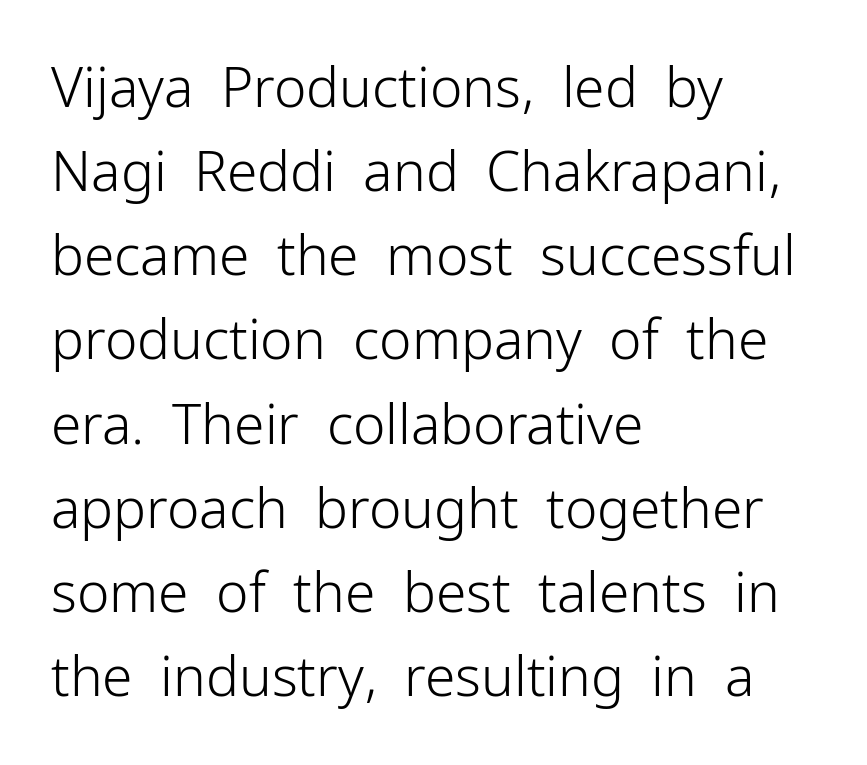
If you drew a ruler down the left edge, every line would touch it. The letters carry no serifs — their stems end cleanly without finishing strokes. Each row of text sits above clean, open space. Stems and bowls with no extra thickness — not bold. You could not count columns in this text — the font is proportionally spaced. Evenly set lines give the paragraph a standard silhouette.
